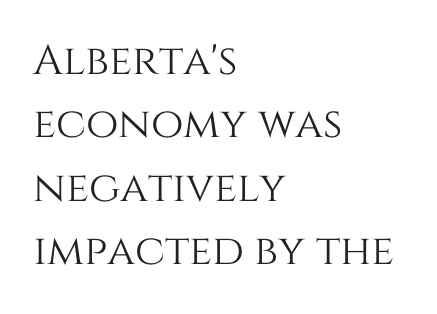
The image shows 42 px text type, upright; set left-aligned, normal line spacing (1.51x), normal letter spacing, not underlined; medium stroke contrast and a large x-height.
